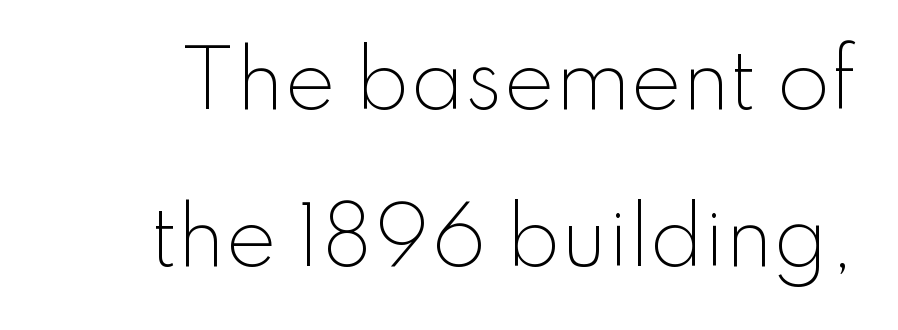
Heft: none added — not bold. The letters sit at their default tracking, neither squeezed nor spread. Spacing verdict: proportional, widths tailored to each character. Note: no serifs on the glyphs. The vertical gap from one line to the next is large.
